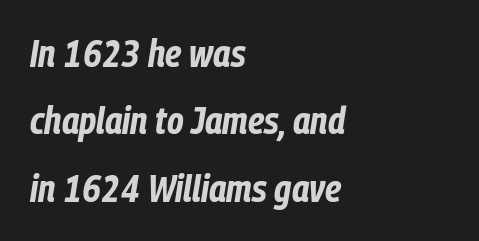
Q: Is the text bold? A: Yes.
Q: Is the text italic (slanted)? A: Yes, it leans right by about 9 degrees.
Q: Is the text underlined? A: No.
Q: How is the paragraph aligned? A: Left-aligned.
Q: Is the spacing between letters normal or unusually wide? A: Normal.
Q: Width (condensed, normal, or wide)? A: Condensed.
Q: Stroke contrast? A: Low.
Q: x-height? A: Medium.
Q: Monospaced? A: No.
